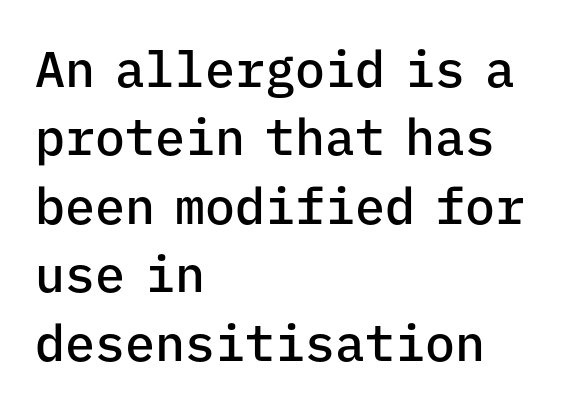
The image shows 50 px semibold sans-serif type, upright, monospaced; set left-aligned, normal line spacing (1.37x), normal letter spacing, not underlined; low stroke contrast and a medium x-height.
